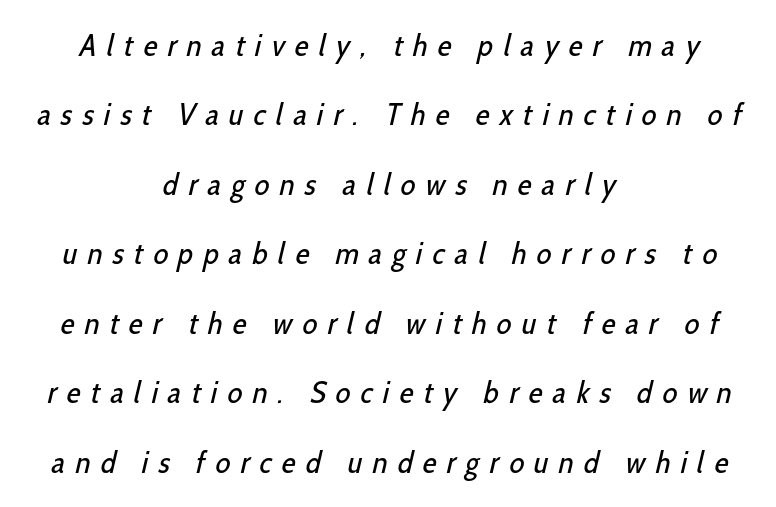
The gap between lines stays unmarked. Each letter keeps its own natural width here, so spacing adapts to shape. The strokes are not fattened; the text isn't bold. The characters display no serif detailing; their extremities are plain. Typeset on center — no edge is straight.
